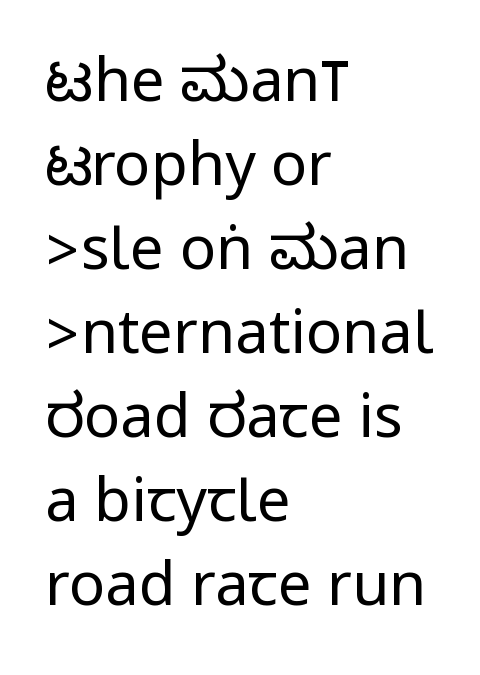
Caption: face not bold, strokes unweighted. Honestly, there is no underline to notice here at all. Italic: no, the glyphs are upright roman. Normally led — the rows are evenly, conventionally spaced. The paragraph has a hard left edge and a soft right edge. Look at the tracking — it's just the regular setting, nothing added.
